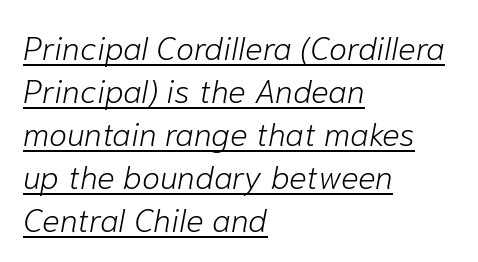
Q: Is the text bold? A: No.
Q: Is the text italic (slanted)? A: Yes, it leans right by about 10 degrees.
Q: Is the text underlined? A: Yes.
Q: How is the paragraph aligned? A: Left-aligned.
Q: Is the spacing between letters normal or unusually wide? A: Normal.
Q: Is the spacing between lines tight, normal or loose? A: Normal.
Q: Width (condensed, normal, or wide)? A: Normal.
Q: Stroke contrast? A: Low.
Q: x-height? A: Medium.
Q: Monospaced? A: No.
